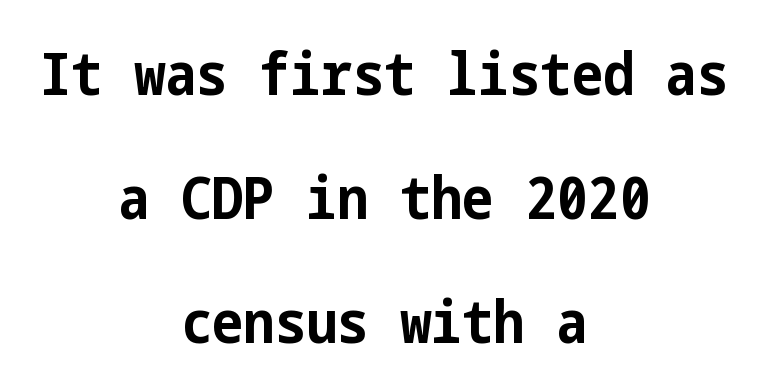
Q: Is the text bold? A: Yes.
Q: Is the text italic (slanted)? A: No, it is upright.
Q: Is the typeface a serif or a sans-serif typeface? A: Sans-serif.
Q: Is the text underlined? A: No.
Q: How is the paragraph aligned? A: Centered.
Q: Is the spacing between letters normal or unusually wide? A: Normal.
Q: Is the spacing between lines tight, normal or loose? A: Loose.
Q: Width (condensed, normal, or wide)? A: Condensed.
Q: Stroke contrast? A: Low.
Q: x-height? A: Medium.
